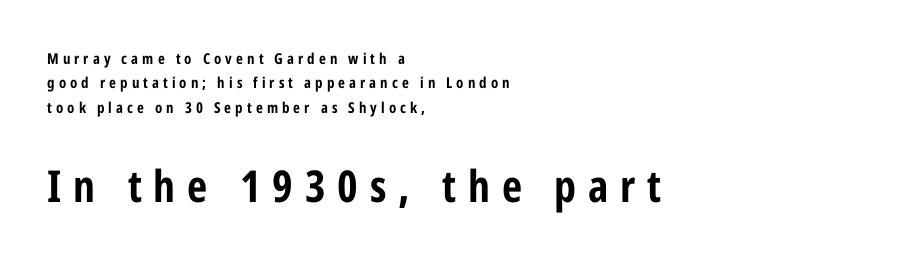
The image shows 44 px bold, condensed sans-serif type, upright; set left-aligned, normal line spacing (1.62x), unusually wide letter spacing (+0.27 em), not underlined; the second (bottom) block is 2.93x larger; low stroke contrast and a medium x-height.
